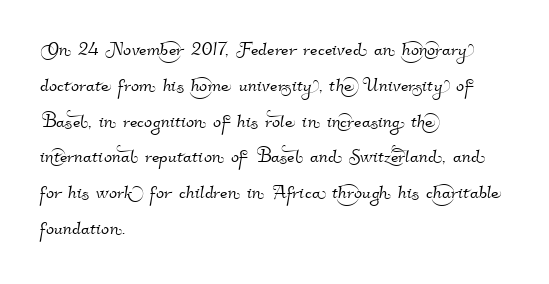
Q: Is the text underlined? A: No.
Q: How is the paragraph aligned? A: Left-aligned.
Q: Is the spacing between letters normal or unusually wide? A: Normal.
Q: Is the spacing between lines tight, normal or loose? A: Normal.
